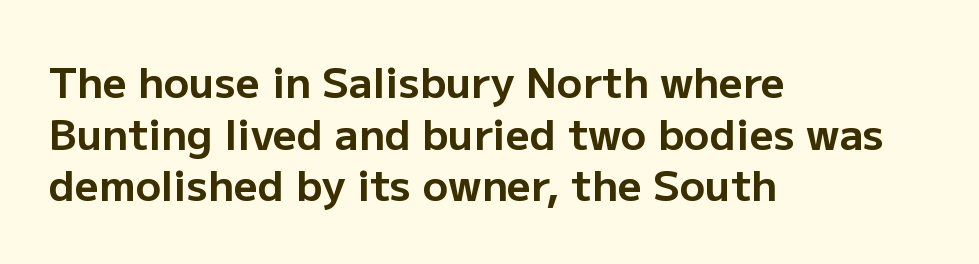
Q: Is the text bold? A: Yes.
Q: Is the text italic (slanted)? A: No, it is upright.
Q: Is the typeface a serif or a sans-serif typeface? A: Sans-serif.
Q: Is the text underlined? A: No.
Q: How is the paragraph aligned? A: Left-aligned.
Q: Is the spacing between letters normal or unusually wide? A: Normal.
Q: Width (condensed, normal, or wide)? A: Normal.
Q: Stroke contrast? A: Low.
Q: x-height? A: Medium.
Q: Monospaced? A: No.
